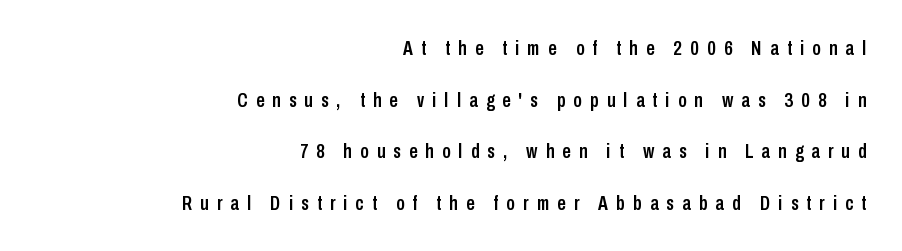
The image shows 21 px text type, upright; set right-aligned, loose line spacing (2.46x), unusually wide letter spacing (+0.39 em), not underlined.
